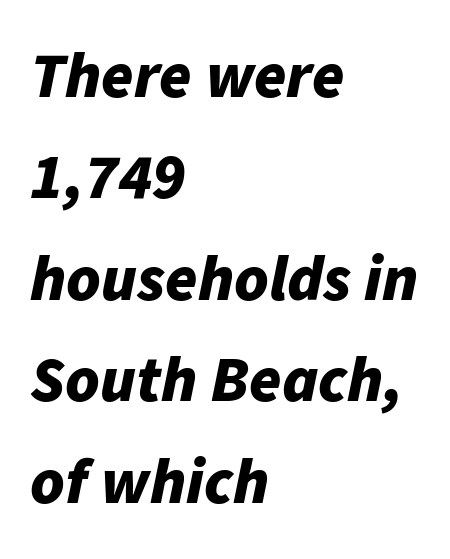
Q: Is the text bold? A: Yes.
Q: Is the text italic (slanted)? A: Yes, it leans right by about 11 degrees.
Q: Is the text underlined? A: No.
Q: How is the paragraph aligned? A: Left-aligned.
Q: Is the spacing between letters normal or unusually wide? A: Normal.
Q: Is the spacing between lines tight, normal or loose? A: Normal.
Q: Width (condensed, normal, or wide)? A: Normal.
Q: Stroke contrast? A: Low.
Q: x-height? A: Medium.
Q: Monospaced? A: No.
